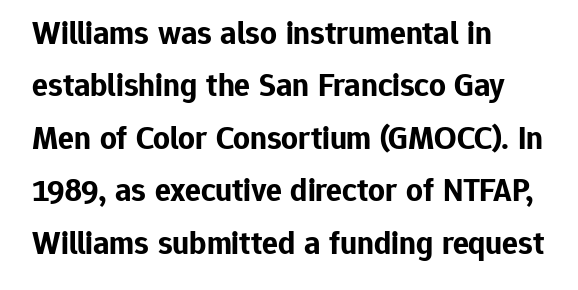
What weight is shown? A full bold with thick strokes. Every stem runs plumb, perpendicular to the baseline. Is this a sans? Yes — the strokes have no serifs. Here the glyphs are tracked normally, forming tight word shapes. Has an underline been added? It has not.
